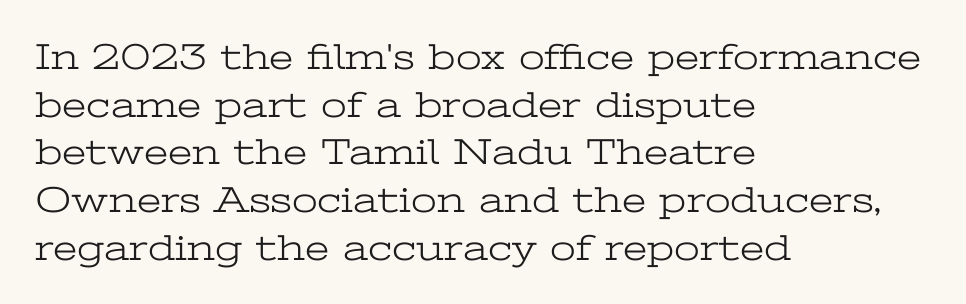
Q: Is the text bold? A: No.
Q: Is the text italic (slanted)? A: No, it is upright.
Q: Is the typeface a serif or a sans-serif typeface? A: Serif.
Q: Is the text underlined? A: No.
Q: How is the paragraph aligned? A: Left-aligned.
Q: Is the spacing between letters normal or unusually wide? A: Normal.
Q: Is the spacing between lines tight, normal or loose? A: Normal.
Q: Width (condensed, normal, or wide)? A: Wide.
Q: Stroke contrast? A: Low.
Q: x-height? A: Medium.
Q: Monospaced? A: No.
